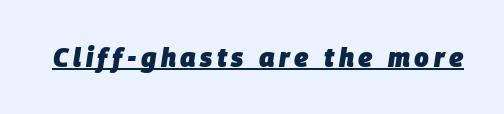
The image shows 26 px bold type, italic (leaning right); set underlined.
